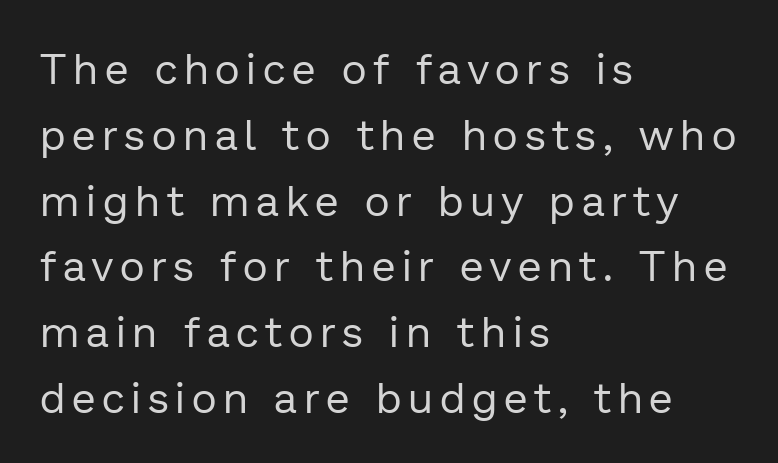
The rendering anchors every line to the left-hand side. This sample has the flowing, uneven cadence of proportional lettering. No extra ink here — the face is not bold. Honestly, the row spacing looks completely unremarkable.
